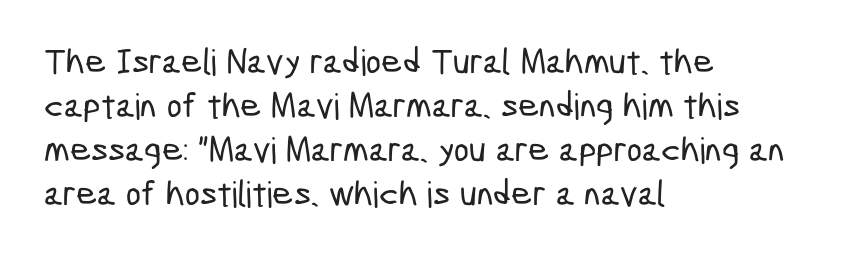
Q: Is the typeface a serif or a sans-serif typeface? A: Sans-serif.
Q: Is the text underlined? A: No.
Q: How is the paragraph aligned? A: Left-aligned.
Q: Is the spacing between letters normal or unusually wide? A: Normal.
Q: Width (condensed, normal, or wide)? A: Condensed.
Q: Stroke contrast? A: Low.
Q: x-height? A: Medium.
Q: Monospaced? A: No.
